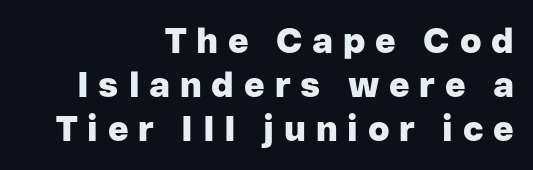
The image shows 35 px heavy sans-serif type, upright; set right-aligned, normal line spacing (1.26x), unusually wide letter spacing (+0.28 em), not underlined; low stroke contrast and a medium x-height.
